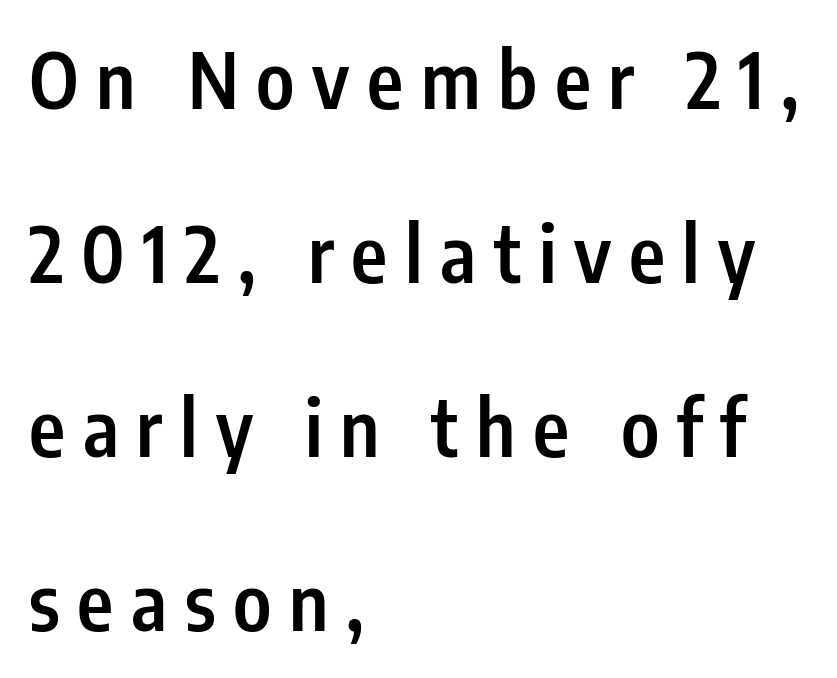
The image shows 77 px semibold, condensed sans-serif type, upright; set left-aligned, loose line spacing (2.26x), unusually wide letter spacing (+0.23 em), not underlined; low stroke contrast and a medium x-height.
